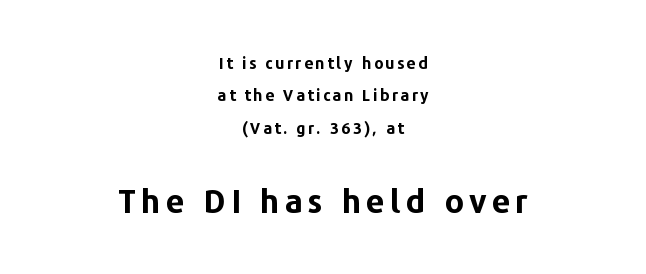
The image shows 33 px bold sans-serif type, upright; set centered, loose line spacing (2.02x), not underlined; the second (bottom) block is 2.06x larger; low stroke contrast and a medium x-height.
